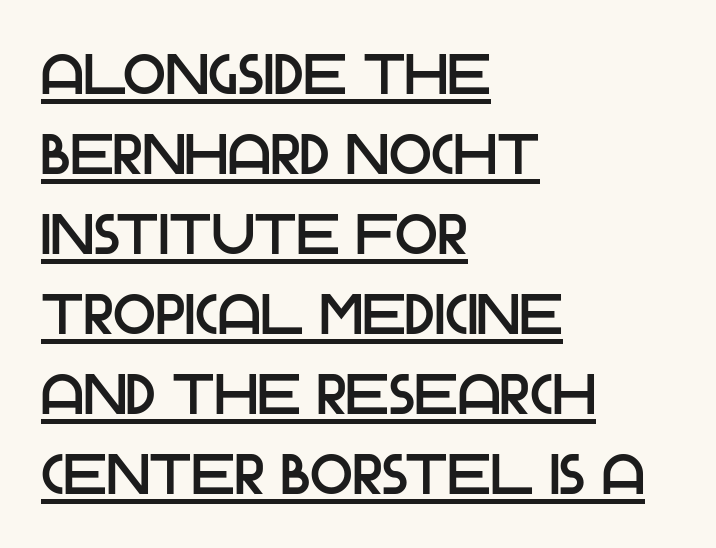
{"serif": "no", "italic": "no", "width": "normal", "stroke_contrast": "low", "x_height": "large", "monospaced": "no", "underline": "yes", "align": "left", "line_spacing": "normal", "line_spacing_ratio": 1.43, "letter_spacing": "normal", "letter_spacing_em": 0.0, "glyph_px": 56}
